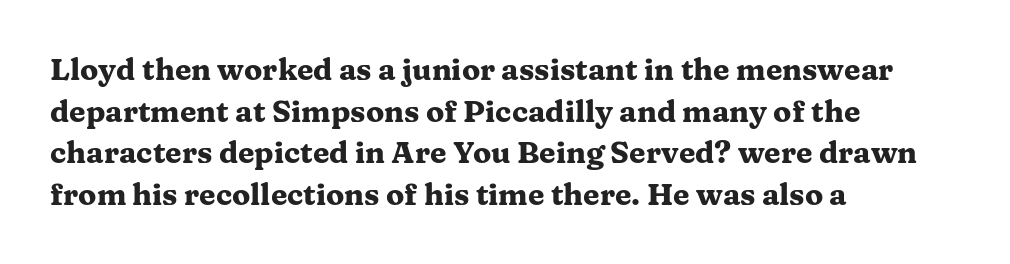
Q: Is the text bold? A: Yes.
Q: Is the text italic (slanted)? A: No, it is upright.
Q: Is the typeface a serif or a sans-serif typeface? A: Serif.
Q: Is the text underlined? A: No.
Q: How is the paragraph aligned? A: Left-aligned.
Q: Is the spacing between letters normal or unusually wide? A: Normal.
Q: Is the spacing between lines tight, normal or loose? A: Normal.
Q: Width (condensed, normal, or wide)? A: Wide.
Q: Stroke contrast? A: Medium.
Q: x-height? A: Medium.
Q: Monospaced? A: No.
